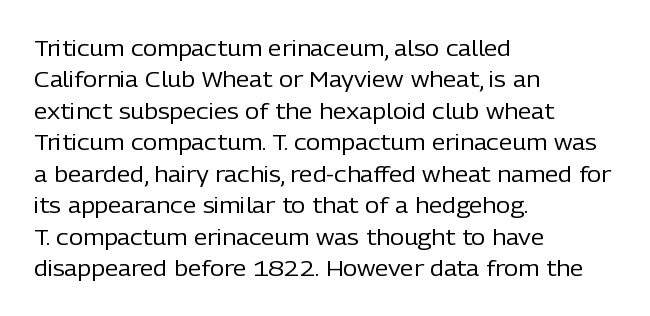
The line-height multiplier appears to be the usual default. The ragged edge is on the right, which tells us the setting is flush left. A typesetter would mark this as roman, not italic. This sample uses plain, unmodified letter spacing. No letter is thick-stroked: the sample isn't bold.
